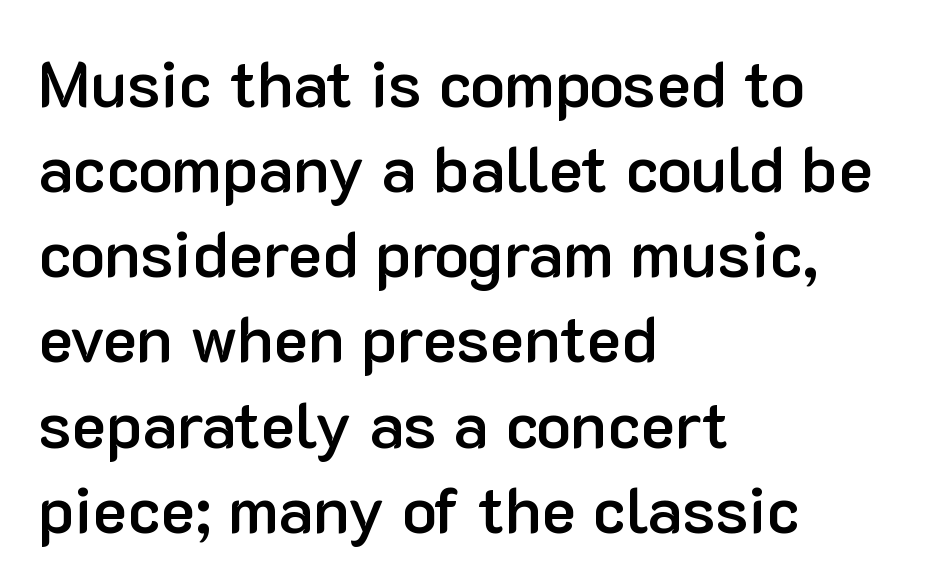
The image shows 65 px semibold sans-serif type, upright; set left-aligned, normal line spacing (1.31x), normal letter spacing, not underlined; low stroke contrast and a medium x-height.
